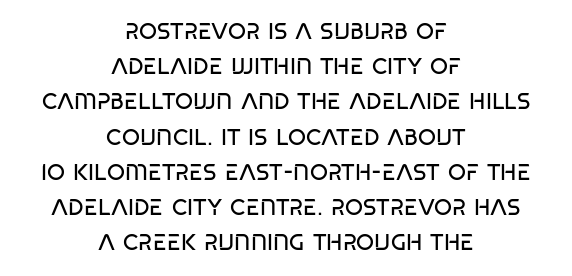
Q: Is the text bold? A: No.
Q: Is the text underlined? A: No.
Q: How is the paragraph aligned? A: Centered.
Q: Is the spacing between letters normal or unusually wide? A: Normal.
Q: Is the spacing between lines tight, normal or loose? A: Normal.
